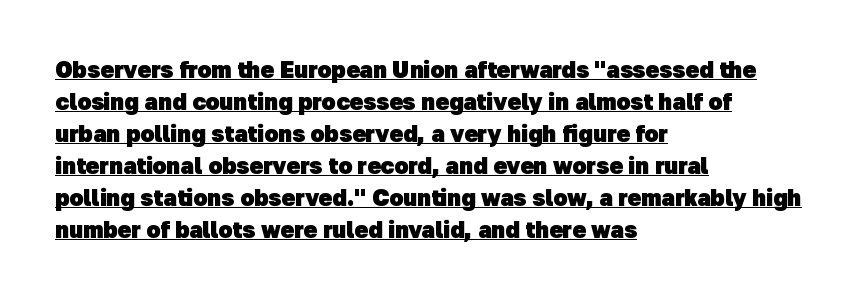
{"bold": "yes", "underline": "yes", "align": "left", "line_spacing": "normal", "line_spacing_ratio": 1.39, "letter_spacing": "normal", "letter_spacing_em": 0.0, "glyph_px": 23}
